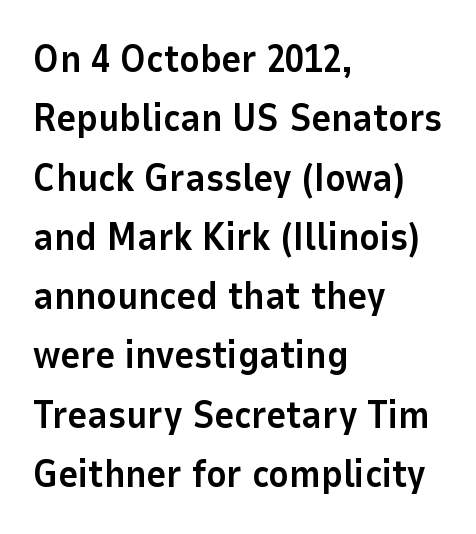
Q: Is the text bold? A: Yes.
Q: Is the text italic (slanted)? A: No, it is upright.
Q: Is the typeface a serif or a sans-serif typeface? A: Sans-serif.
Q: Is the text underlined? A: No.
Q: How is the paragraph aligned? A: Left-aligned.
Q: Is the spacing between letters normal or unusually wide? A: Normal.
Q: Is the spacing between lines tight, normal or loose? A: Normal.
Q: Width (condensed, normal, or wide)? A: Normal.
Q: Stroke contrast? A: Low.
Q: x-height? A: Medium.
Q: Monospaced? A: No.
